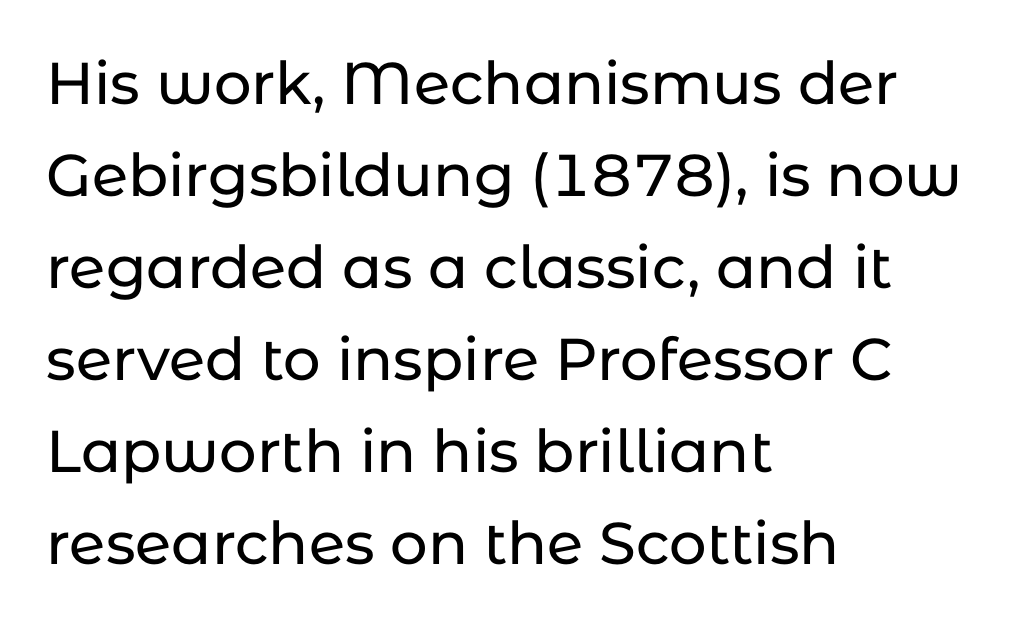
Q: Is the text italic (slanted)? A: No, it is upright.
Q: Is the typeface a serif or a sans-serif typeface? A: Sans-serif.
Q: Is the text underlined? A: No.
Q: How is the paragraph aligned? A: Left-aligned.
Q: Is the spacing between letters normal or unusually wide? A: Normal.
Q: Is the spacing between lines tight, normal or loose? A: Normal.
Q: Width (condensed, normal, or wide)? A: Normal.
Q: Stroke contrast? A: Low.
Q: x-height? A: Medium.
Q: Monospaced? A: No.
